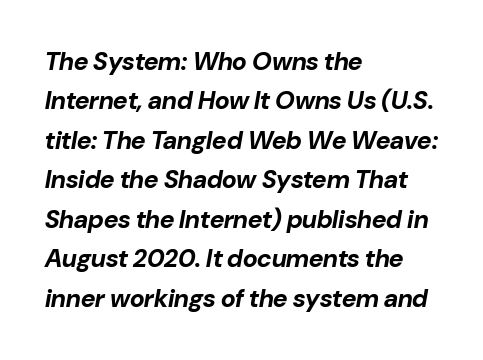
The image shows 25 px bold type, italic (leaning right); set left-aligned, normal line spacing (1.58x), normal letter spacing, not underlined.
